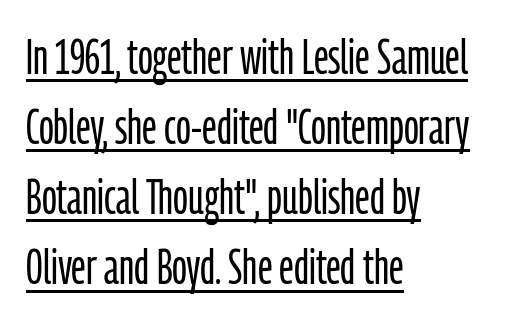
It's the straight-up-and-down kind of type. Is the letter spacing exaggerated? No — it looks like the ordinary default. If you measured baseline to baseline, you'd find a middling distance. Students, observe the line beneath the letters — that is underlining. The typesetting does not lean heavy: it is not bold.
